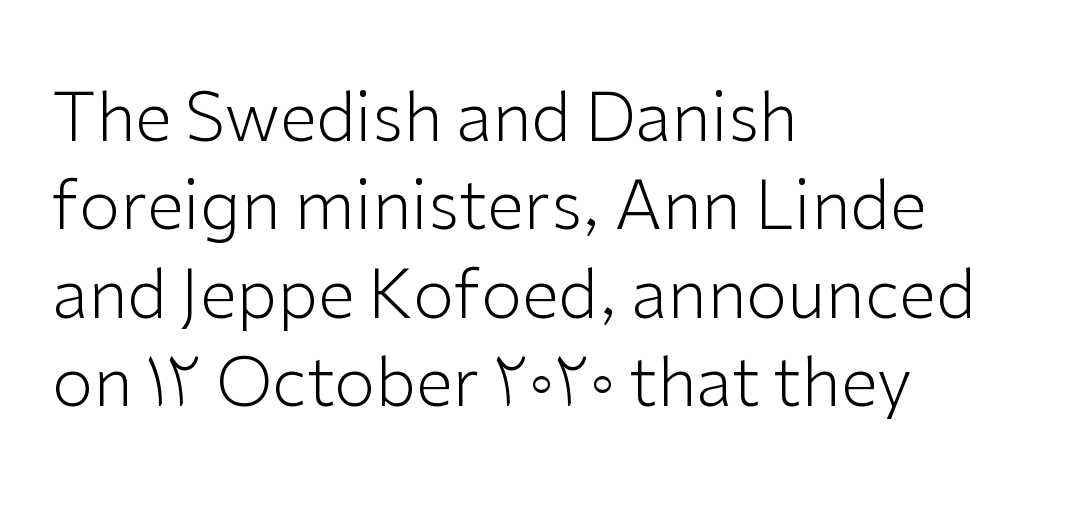
{"serif": "no", "italic": "no", "bold": "no", "weight": "light", "width": "normal", "stroke_contrast": "low", "x_height": "medium", "monospaced": "no", "underline": "no", "align": "left", "line_spacing": "normal", "line_spacing_ratio": 1.32, "letter_spacing": "normal", "letter_spacing_em": 0.0, "glyph_px": 67}
